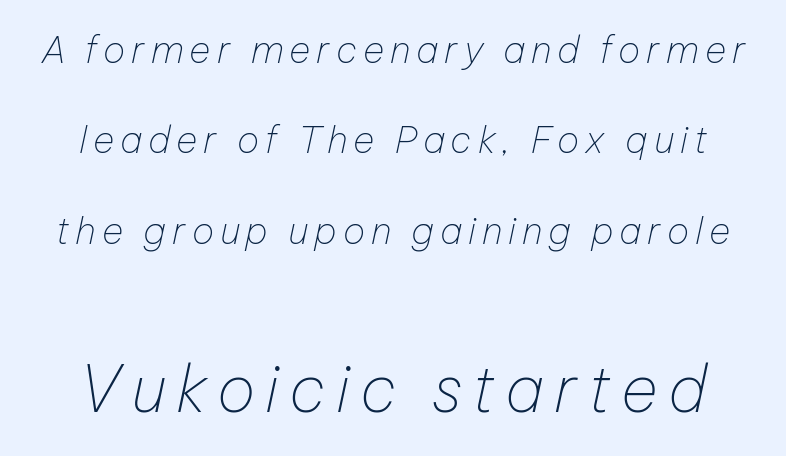
Between these two stacked blocks, the lower one wins on size. The weight would be labelled regular, book, light, or lighter still. Looks like regular typesetting: each glyph gets only the width it needs. A great deal of white space separates one row of letters from the next. A typesetter would mark this as italic. This rendering features lettering with no underline.
